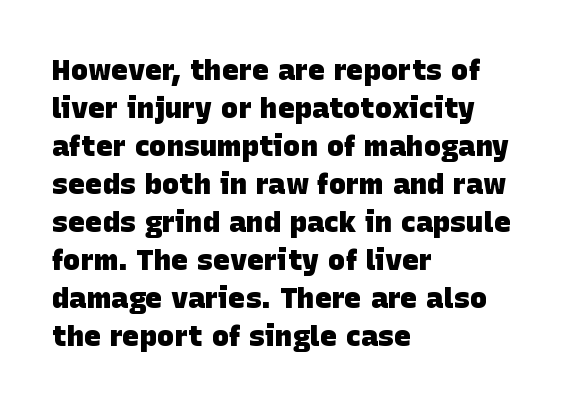
{"serif": "no", "bold": "yes", "weight": "heavy", "width": "normal", "stroke_contrast": "low", "x_height": "large", "monospaced": "no", "underline": "no", "align": "left", "line_spacing": "normal", "line_spacing_ratio": 1.31, "letter_spacing": "normal", "letter_spacing_em": 0.0, "glyph_px": 29}
